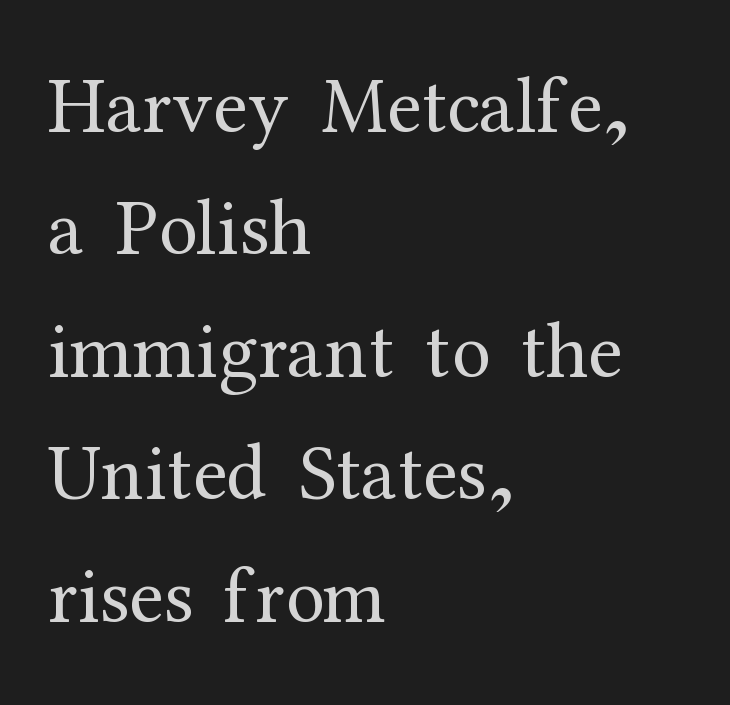
Q: Is the text bold? A: No.
Q: Is the text italic (slanted)? A: No, it is upright.
Q: Is the typeface a serif or a sans-serif typeface? A: Serif.
Q: Is the text underlined? A: No.
Q: How is the paragraph aligned? A: Left-aligned.
Q: Is the spacing between letters normal or unusually wide? A: Normal.
Q: Is the spacing between lines tight, normal or loose? A: Normal.
Q: Width (condensed, normal, or wide)? A: Normal.
Q: Stroke contrast? A: Medium.
Q: x-height? A: Medium.
Q: Monospaced? A: No.
